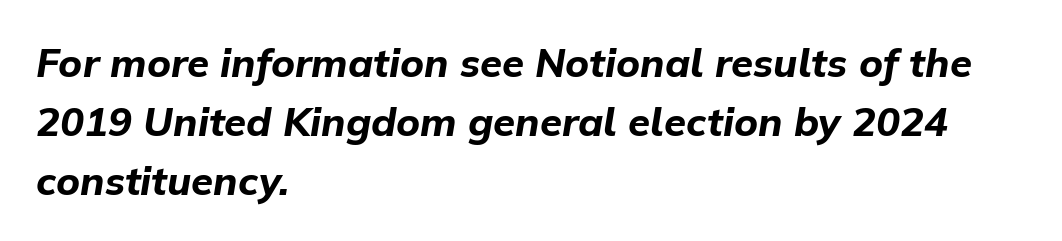
The image shows 40 px bold type, italic (leaning right); set left-aligned, normal line spacing (1.47x), normal letter spacing, not underlined; low stroke contrast and a medium x-height.
